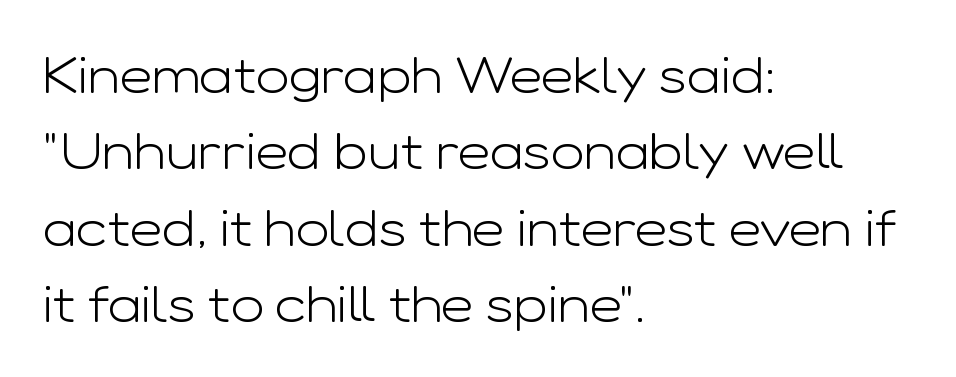
Q: Is the text bold? A: No.
Q: Is the text italic (slanted)? A: No, it is upright.
Q: Is the typeface a serif or a sans-serif typeface? A: Sans-serif.
Q: Is the text underlined? A: No.
Q: How is the paragraph aligned? A: Left-aligned.
Q: Is the spacing between letters normal or unusually wide? A: Normal.
Q: Is the spacing between lines tight, normal or loose? A: Normal.
Q: Width (condensed, normal, or wide)? A: Wide.
Q: Stroke contrast? A: Low.
Q: x-height? A: Medium.
Q: Monospaced? A: No.
